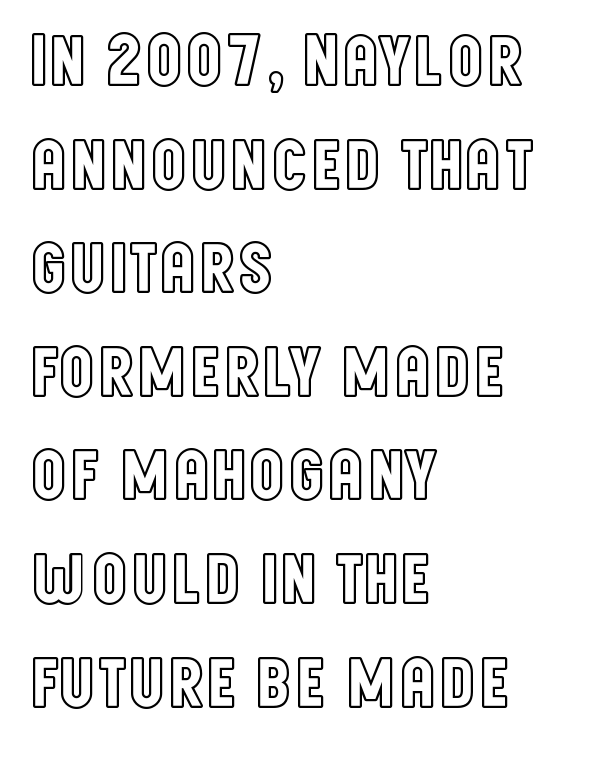
The image shows 74 px condensed type, upright; set left-aligned, normal line spacing (1.4x), normal letter spacing, not underlined; a large x-height.
